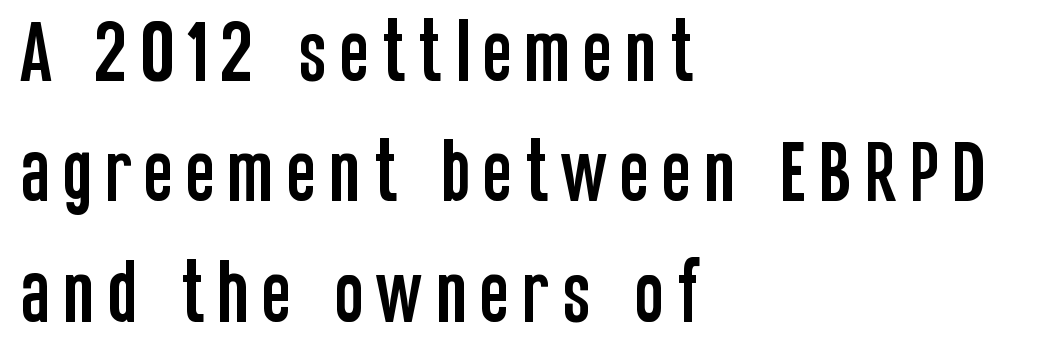
The image shows 70 px condensed sans-serif type, upright; set left-aligned, line spacing 1.72x, not underlined; low stroke contrast and a large x-height.
